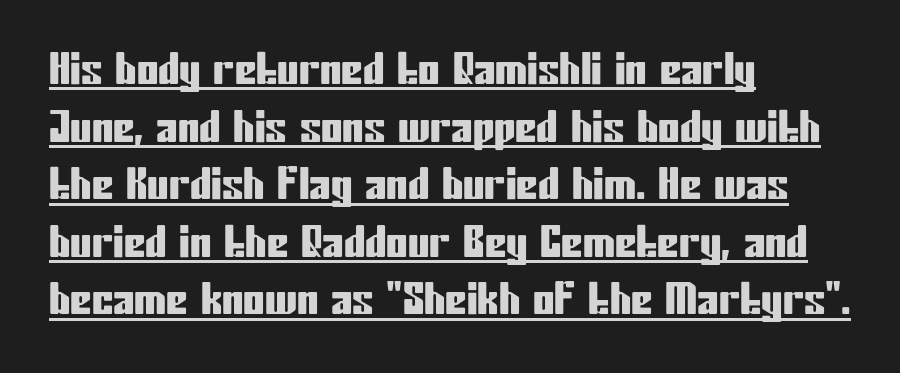
{"serif": "no", "italic": "no", "width": "condensed", "stroke_contrast": "low", "x_height": "medium", "monospaced": "no", "underline": "yes", "align": "left", "line_spacing": "normal", "line_spacing_ratio": 1.34, "letter_spacing": "normal", "letter_spacing_em": 0.0, "glyph_px": 43}
